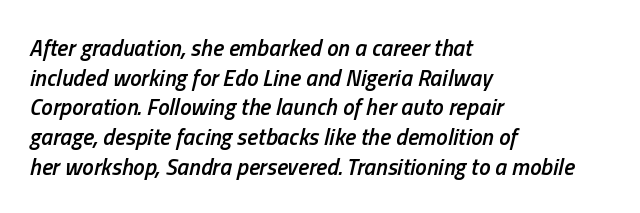
{"italic": "yes", "lean": "right", "slant_degrees": 13, "bold": "semi", "underline": "no", "align": "left", "line_spacing": "normal", "line_spacing_ratio": 1.29, "letter_spacing": "normal", "letter_spacing_em": 0.0, "glyph_px": 23}
